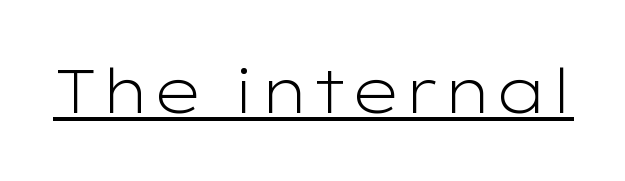
The image shows 61 px light, wide sans-serif type, upright; set normal letter spacing, underlined; low stroke contrast and a medium x-height.
